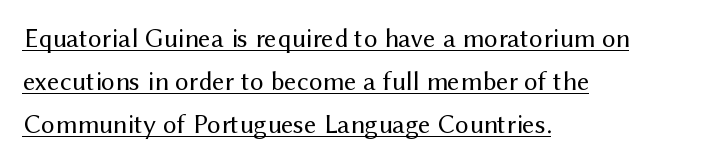
{"italic": "no", "bold": "no", "underline": "yes", "align": "left", "line_spacing": "normal", "line_spacing_ratio": 1.59, "letter_spacing": "normal", "letter_spacing_em": 0.0, "glyph_px": 27}
